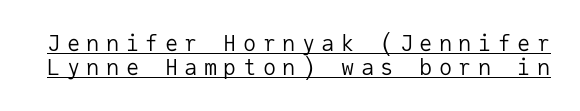
The image shows 22 px text type, upright; set tight line spacing (1.1x), unusually wide letter spacing (+0.29 em), underlined.
